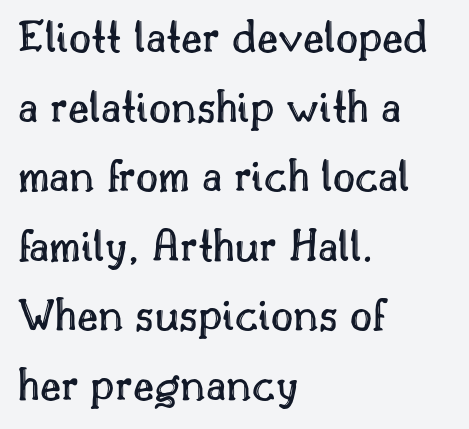
Q: Is the text italic (slanted)? A: No, it is upright.
Q: Is the text underlined? A: No.
Q: How is the paragraph aligned? A: Left-aligned.
Q: Is the spacing between letters normal or unusually wide? A: Normal.
Q: Is the spacing between lines tight, normal or loose? A: Normal.
Q: Width (condensed, normal, or wide)? A: Normal.
Q: x-height? A: Small.
Q: Monospaced? A: No.
